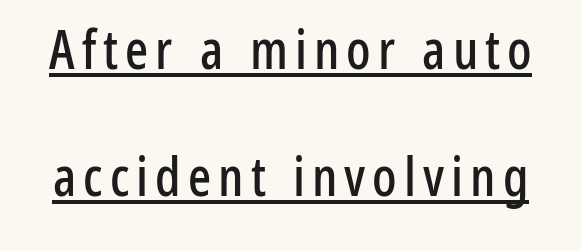
Q: Is the text italic (slanted)? A: No, it is upright.
Q: Is the typeface a serif or a sans-serif typeface? A: Sans-serif.
Q: Is the text underlined? A: Yes.
Q: Is the spacing between lines tight, normal or loose? A: Loose.
Q: Width (condensed, normal, or wide)? A: Condensed.
Q: Stroke contrast? A: Low.
Q: x-height? A: Medium.
Q: Monospaced? A: No.
